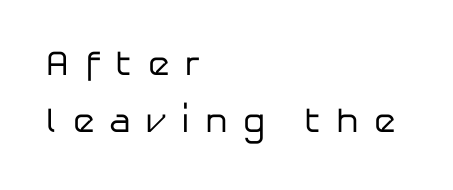
{"serif": "no", "italic": "no", "bold": "no", "weight": "regular", "width": "normal", "stroke_contrast": "low", "x_height": "medium", "monospaced": "no", "underline": "no", "align": "left", "line_spacing": "normal", "line_spacing_ratio": 1.63, "letter_spacing": "wide", "letter_spacing_em": 0.43, "glyph_px": 35}
